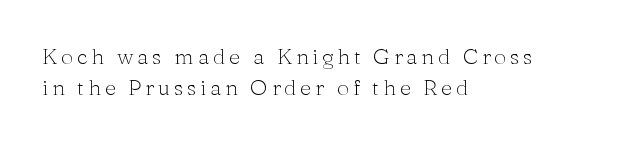
{"italic": "no", "bold": "no", "underline": "no", "align": "left", "line_spacing": "normal", "line_spacing_ratio": 1.41, "glyph_px": 22}
